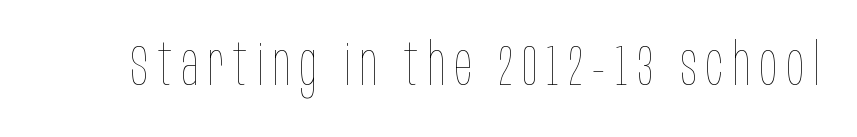
Q: Is the text bold? A: No.
Q: Is the text italic (slanted)? A: No, it is upright.
Q: Is the text underlined? A: No.
Q: Width (condensed, normal, or wide)? A: Condensed.
Q: Stroke contrast? A: Low.
Q: x-height? A: Large.
Q: Monospaced? A: No.
